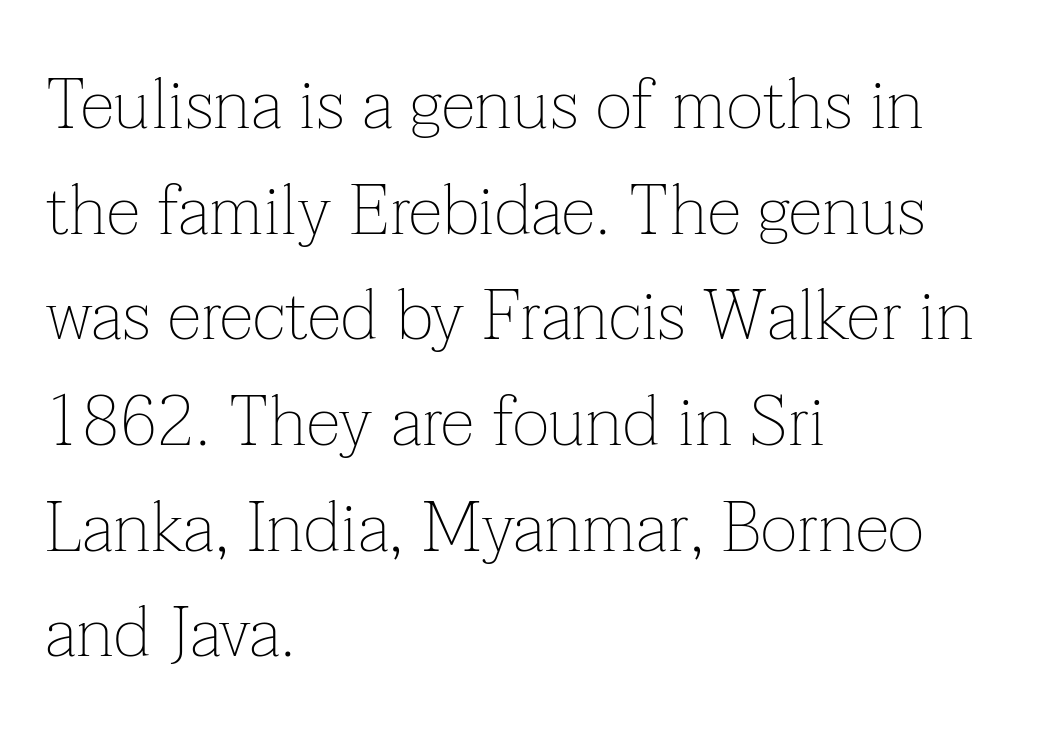
The image shows 70 px thin serif type, upright; set left-aligned, normal line spacing (1.51x), normal letter spacing, not underlined; low stroke contrast and a medium x-height.
